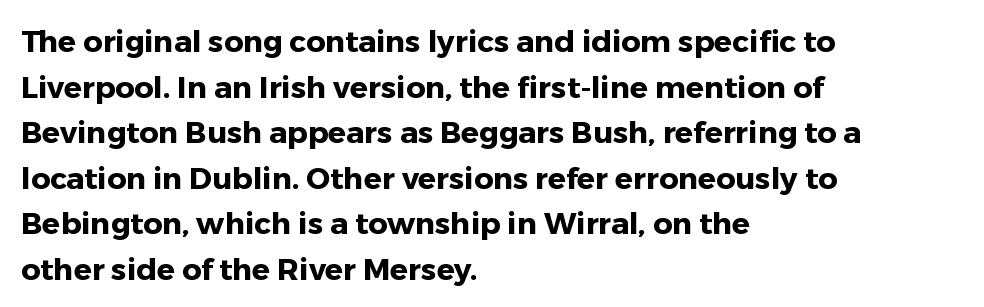
{"serif": "no", "italic": "no", "bold": "yes", "weight": "heavy", "width": "normal", "stroke_contrast": "low", "x_height": "medium", "monospaced": "no", "underline": "no", "align": "left", "line_spacing": "normal", "line_spacing_ratio": 1.52, "letter_spacing": "normal", "letter_spacing_em": 0.0, "glyph_px": 30}
